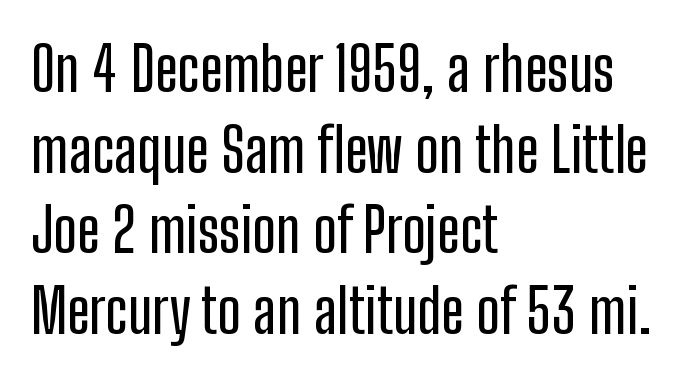
{"serif": "no", "italic": "no", "width": "condensed", "stroke_contrast": "low", "x_height": "medium", "monospaced": "no", "underline": "no", "align": "left", "line_spacing": "normal", "line_spacing_ratio": 1.32, "letter_spacing": "normal", "letter_spacing_em": 0.0, "glyph_px": 61}
